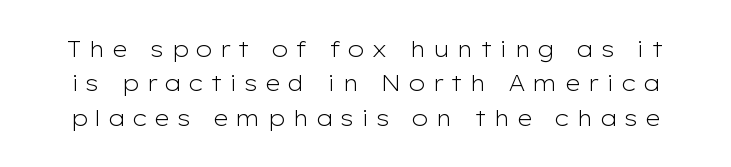
The typography opts for an upright posture over an oblique one. The foot of each line stays bare and open. The designer left line spacing at the default. There is plenty of visible air inserted between adjacent glyphs. The weight would be labelled regular, book, light, or lighter still.
